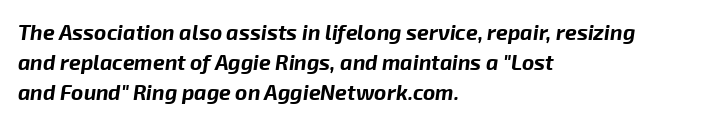
Is the type slanted? Yes — the strokes lean at a clear angle. Horizontally, the lines are justified to the leading edge only. Letters rest on an invisible, unmarked baseline. Summary of weight: heavy, a full bold. Vertically, the passage feels balanced, rows spaced as you'd expect. The rendering keeps characters at their native spacing.
